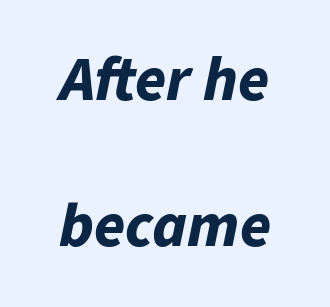
The image shows 63 px bold type, italic (leaning right); set centered, loose line spacing (2.31x), normal letter spacing, not underlined; low stroke contrast and a medium x-height.
